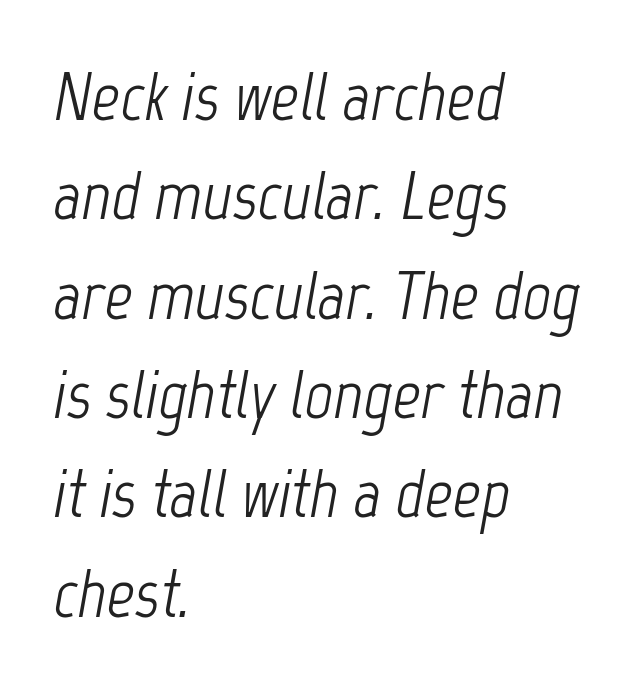
The setting favours the left margin, as ordinary paragraphs usually do. The letters sit at their default tracking, neither squeezed nor spread. This rendering features lettering with no underline. Heft: none added — not bold. Slant detected: the letters are inclined. The designer left line spacing at the default.
